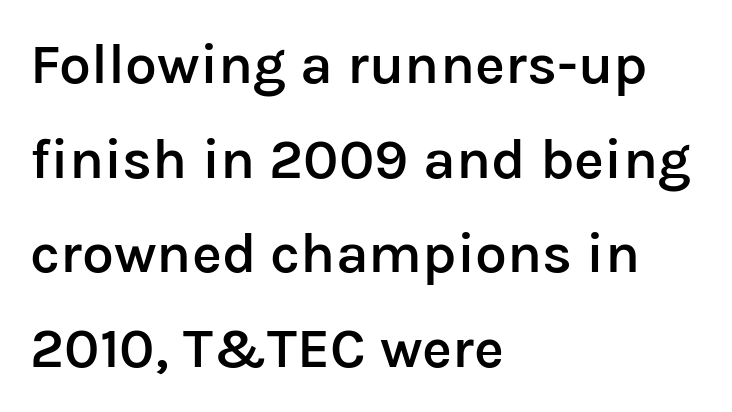
{"serif": "no", "italic": "no", "bold": "semi", "weight": "semibold", "width": "normal", "stroke_contrast": "low", "x_height": "medium", "monospaced": "no", "underline": "no", "align": "left", "line_spacing": "normal", "line_spacing_ratio": 1.66, "letter_spacing": "normal", "letter_spacing_em": 0.0, "glyph_px": 57}
